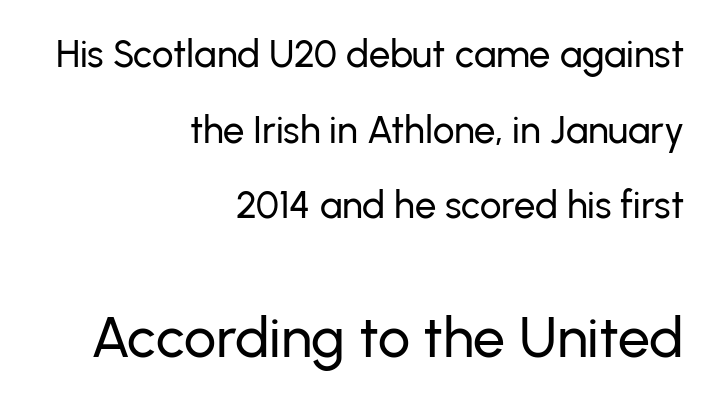
Anything drawn beneath the words? Only blank space. What's the leading like? Stretched, with rows far apart. Look at the bottom of the vertical strokes: they stop flat, with no serifs. The face used here is rendered with its standard letterfit. Of the two passages, the one underneath uses the larger point size.
